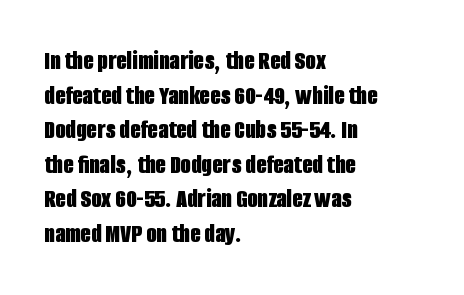
Q: Is the text bold? A: Yes.
Q: Is the text italic (slanted)? A: No, it is upright.
Q: Is the text underlined? A: No.
Q: How is the paragraph aligned? A: Left-aligned.
Q: Is the spacing between letters normal or unusually wide? A: Normal.
Q: Is the spacing between lines tight, normal or loose? A: Normal.
